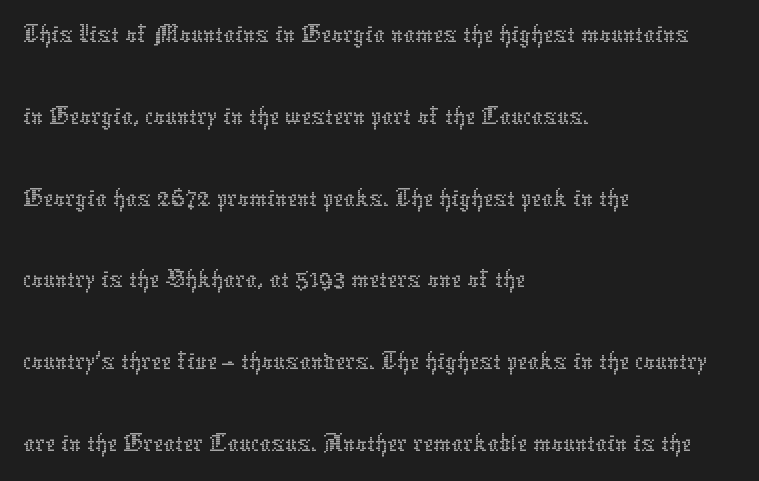
{"italic": "no", "bold": "no", "weight": "thin", "width": "normal", "stroke_contrast": "low", "x_height": "medium", "monospaced": "no", "underline": "no", "align": "left", "line_spacing": "normal", "line_spacing_ratio": 1.46, "letter_spacing": "normal", "letter_spacing_em": 0.0, "glyph_px": 56}
